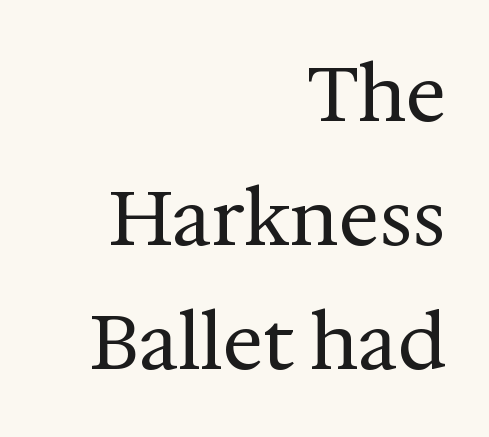
The image shows 76 px regular-weight serif type, upright; set right-aligned, normal line spacing (1.63x), normal letter spacing, not underlined; medium stroke contrast and a medium x-height.
